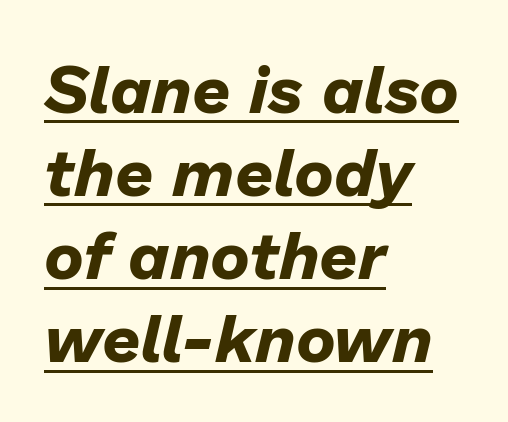
{"italic": "yes", "lean": "right", "slant_degrees": 13, "bold": "yes", "weight": "bold", "width": "normal", "stroke_contrast": "low", "x_height": "medium", "monospaced": "no", "underline": "yes", "align": "left", "line_spacing_ratio": 1.24, "letter_spacing": "normal", "letter_spacing_em": 0.0, "glyph_px": 67}
